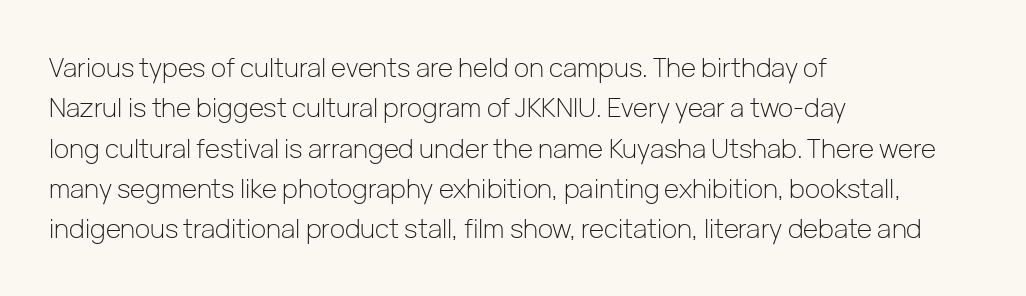
Q: Is the text bold? A: No.
Q: Is the text italic (slanted)? A: No, it is upright.
Q: Is the text underlined? A: No.
Q: How is the paragraph aligned? A: Left-aligned.
Q: Is the spacing between letters normal or unusually wide? A: Normal.
Q: Is the spacing between lines tight, normal or loose? A: Normal.
